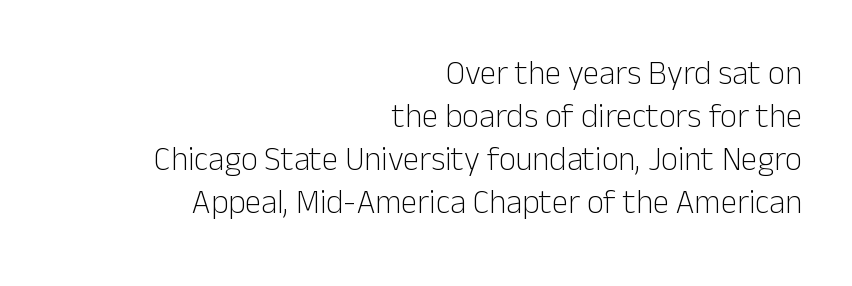
Character widths vary here, with narrow letters taking less room than wide ones. Does extra space separate the letters? No, they use regular spacing. The passage shown stacks its lines at a standard gap. Nothing sits at the stroke ends, so this counts as sans-serif. Nobody drew a line under any word here.
